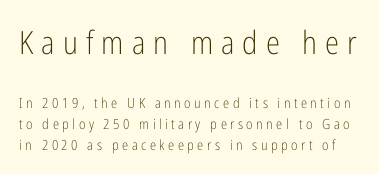
Q: Is the text bold? A: No.
Q: Is the text italic (slanted)? A: No, it is upright.
Q: Is the typeface a serif or a sans-serif typeface? A: Sans-serif.
Q: Is the text underlined? A: No.
Q: Is the spacing between letters normal or unusually wide? A: Unusually wide.
Q: Is the spacing between lines tight, normal or loose? A: Normal.
Q: Which block of text is set in a larger size, the first (top) or the second (bottom)? A: The first (top) one.
Q: Width (condensed, normal, or wide)? A: Condensed.
Q: Stroke contrast? A: Low.
Q: x-height? A: Medium.
Q: Monospaced? A: No.
